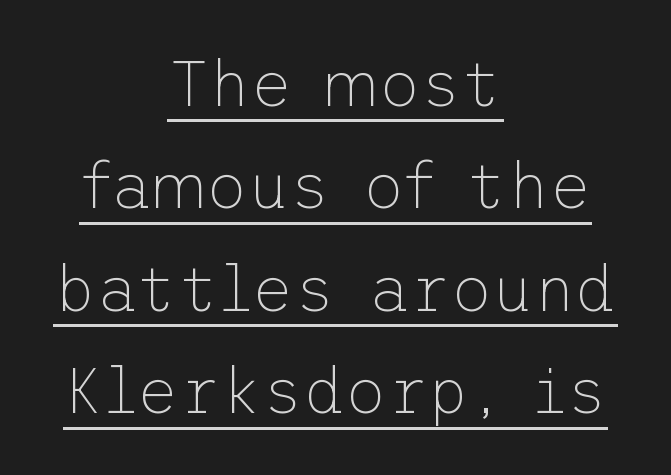
{"serif": "no", "italic": "no", "bold": "no", "weight": "thin", "width": "normal", "stroke_contrast": "low", "x_height": "medium", "underline": "yes", "align": "center", "line_spacing": "normal", "line_spacing_ratio": 1.6, "letter_spacing": "normal", "letter_spacing_em": 0.0, "glyph_px": 64}
